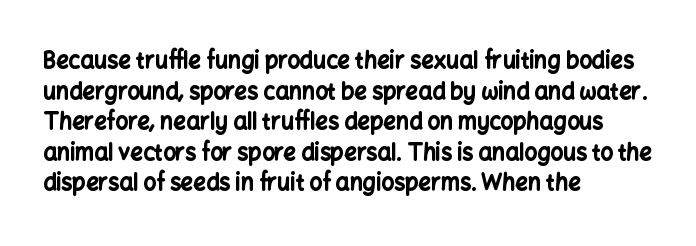
Q: Is the text bold? A: Yes.
Q: Is the text italic (slanted)? A: No, it is upright.
Q: Is the text underlined? A: No.
Q: How is the paragraph aligned? A: Left-aligned.
Q: Is the spacing between letters normal or unusually wide? A: Normal.
Q: Is the spacing between lines tight, normal or loose? A: Normal.
